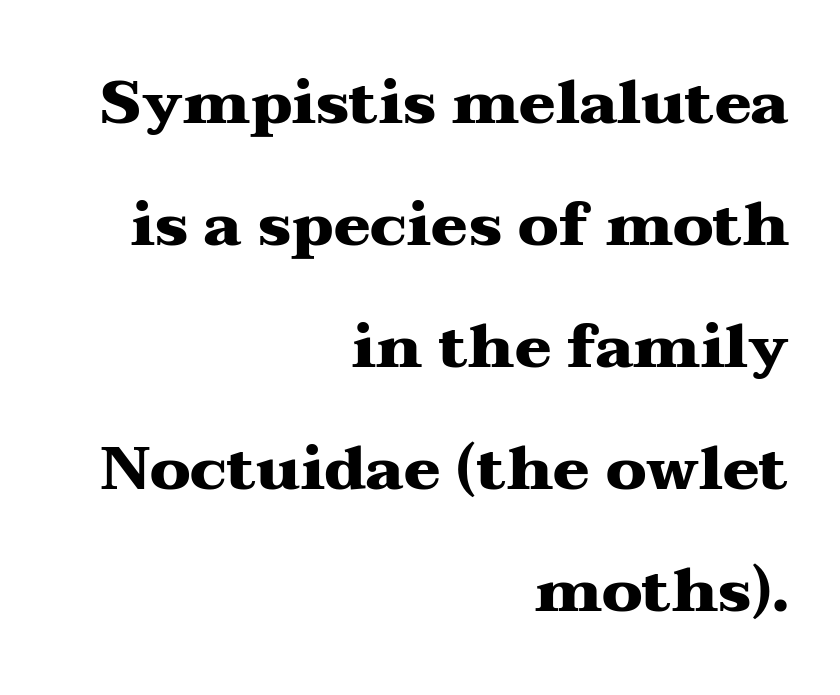
{"serif": "yes", "italic": "no", "bold": "yes", "weight": "heavy", "width": "wide", "stroke_contrast": "medium", "x_height": "medium", "monospaced": "no", "underline": "no", "align": "right", "line_spacing": "loose", "line_spacing_ratio": 2.0, "letter_spacing": "normal", "letter_spacing_em": 0.0, "glyph_px": 61}
